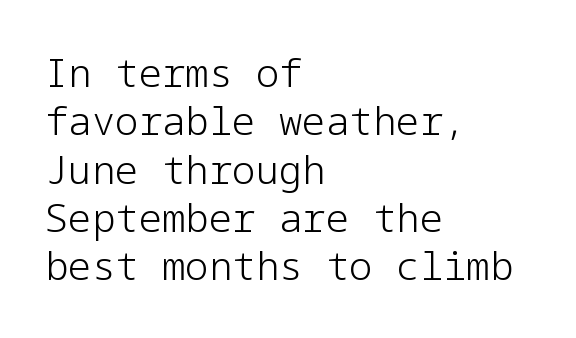
The image shows 39 px light sans-serif type, upright; set left-aligned, line spacing 1.24x, normal letter spacing, not underlined; low stroke contrast and a medium x-height.
